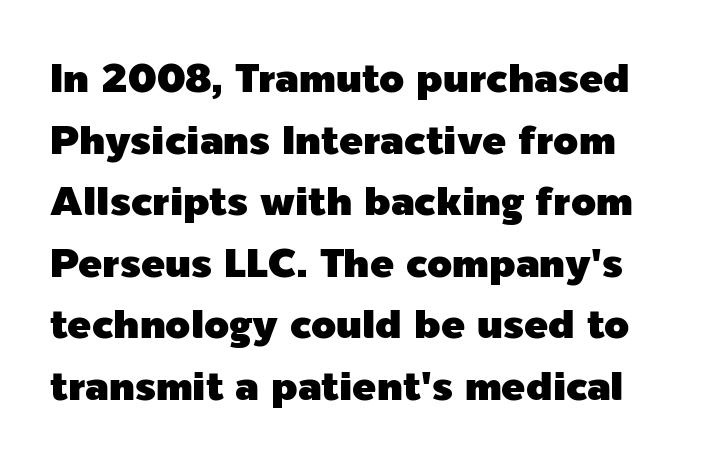
{"serif": "no", "italic": "no", "width": "normal", "x_height": "medium", "monospaced": "no", "underline": "no", "line_spacing": "normal", "line_spacing_ratio": 1.54, "letter_spacing": "normal", "letter_spacing_em": 0.0, "glyph_px": 40}
